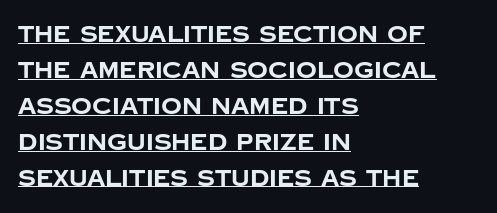
The image shows 23 px bold type, upright; set left-aligned, normal line spacing (1.56x), normal letter spacing, underlined.
